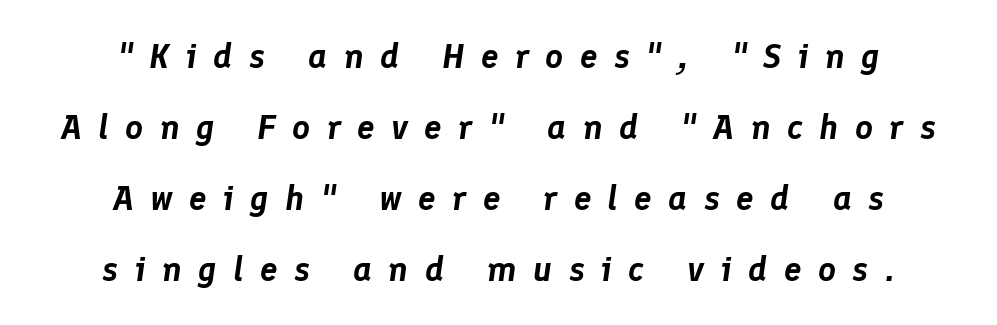
The image shows 35 px text type, italic (leaning right); set centered, loose line spacing (2.03x), unusually wide letter spacing (+0.47 em), not underlined; low stroke contrast and a medium x-height.
